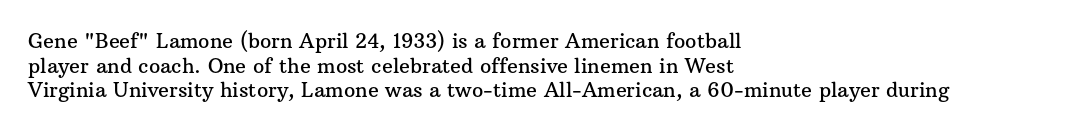
{"italic": "no", "underline": "no", "align": "left", "line_spacing_ratio": 1.23, "letter_spacing": "normal", "letter_spacing_em": 0.0, "glyph_px": 20}
